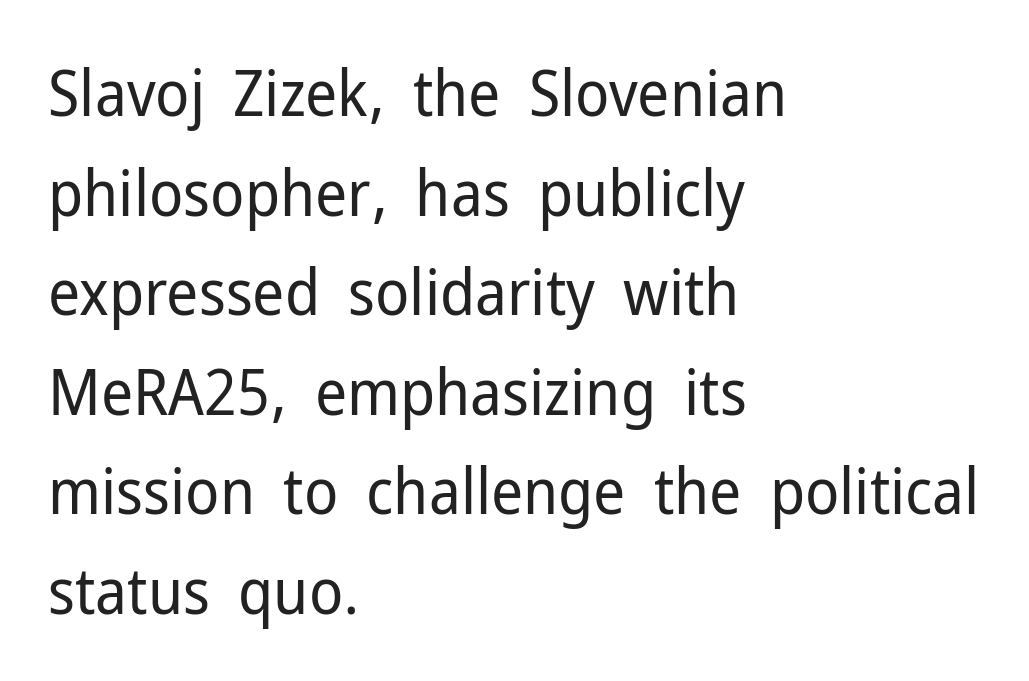
Q: Is the text bold? A: No.
Q: Is the text italic (slanted)? A: No, it is upright.
Q: Is the typeface a serif or a sans-serif typeface? A: Sans-serif.
Q: Is the text underlined? A: No.
Q: How is the paragraph aligned? A: Left-aligned.
Q: Is the spacing between letters normal or unusually wide? A: Normal.
Q: Is the spacing between lines tight, normal or loose? A: Normal.
Q: Width (condensed, normal, or wide)? A: Normal.
Q: Stroke contrast? A: Low.
Q: x-height? A: Medium.
Q: Monospaced? A: No.
